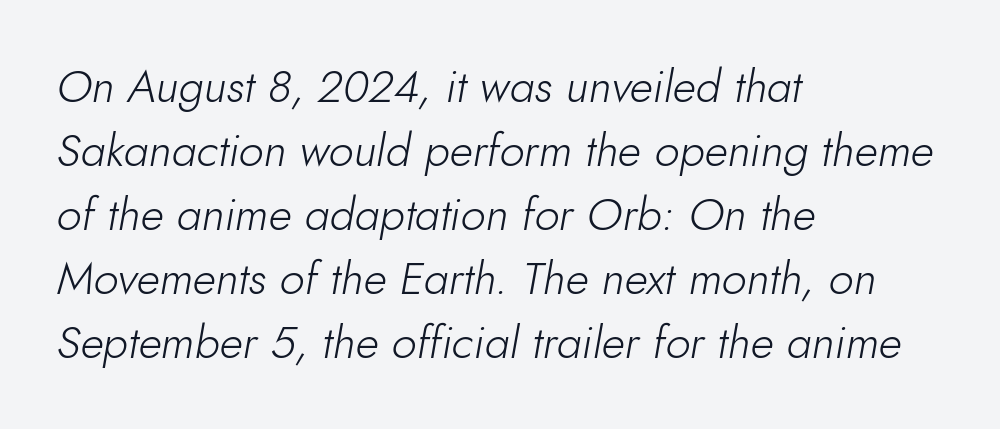
The image shows 45 px light type, italic (leaning right); set left-aligned, normal line spacing (1.42x), normal letter spacing, not underlined; low stroke contrast and a small x-height.
